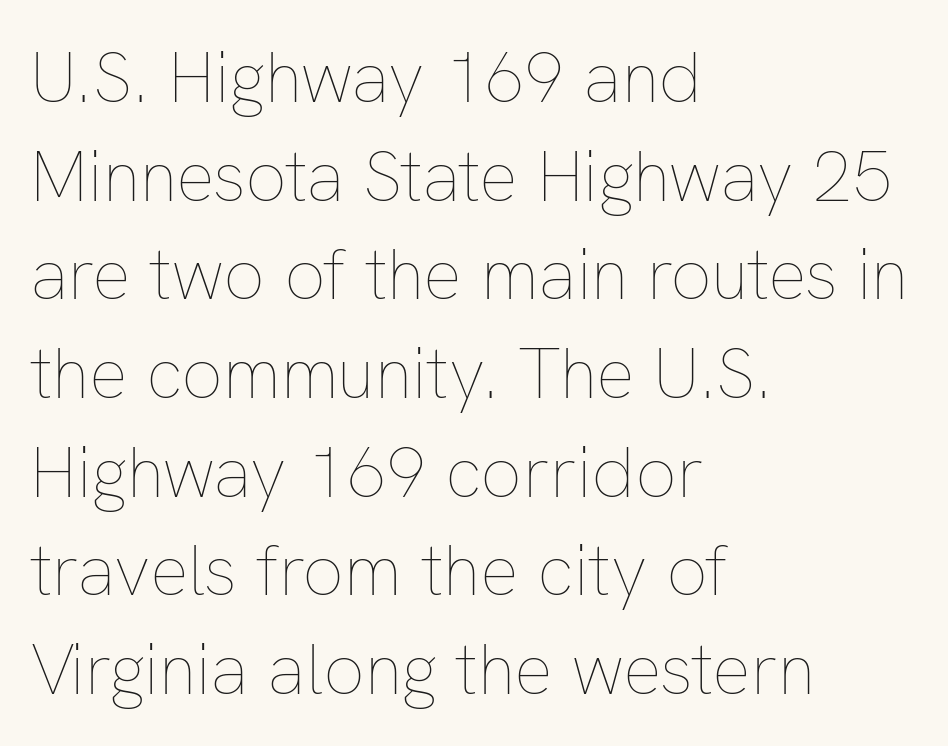
Q: Is the text bold? A: No.
Q: Is the text italic (slanted)? A: No, it is upright.
Q: Is the text underlined? A: No.
Q: How is the paragraph aligned? A: Left-aligned.
Q: Is the spacing between letters normal or unusually wide? A: Normal.
Q: Is the spacing between lines tight, normal or loose? A: Normal.
Q: Width (condensed, normal, or wide)? A: Normal.
Q: Stroke contrast? A: Low.
Q: x-height? A: Medium.
Q: Monospaced? A: No.
